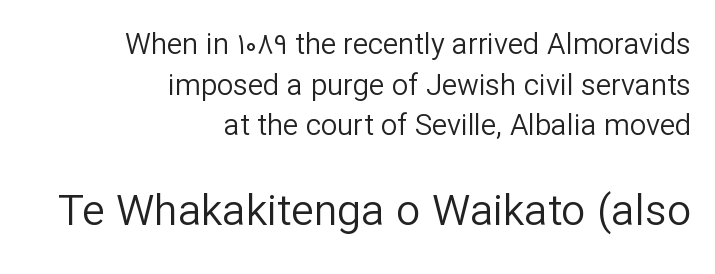
{"serif": "no", "italic": "no", "bold": "no", "weight": "regular", "width": "normal", "stroke_contrast": "low", "x_height": "medium", "monospaced": "no", "underline": "no", "align": "right", "line_spacing": "normal", "line_spacing_ratio": 1.4, "letter_spacing": "normal", "letter_spacing_em": 0.0, "larger_block": "second", "size_ratio": 1.48, "glyph_px": 43}
